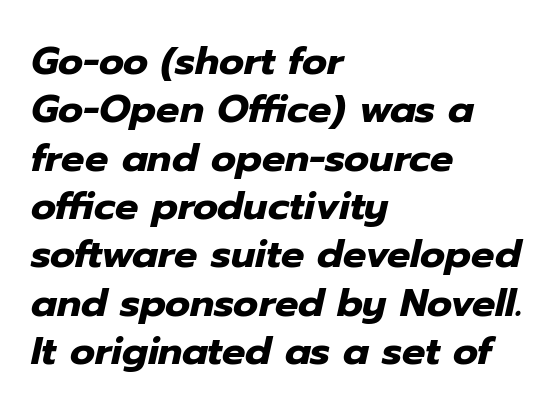
Thick stems and heavy bowls — unmistakably bold. A bare baseline throughout the passage. The face used here is proportionally spaced, like ordinary book or web type. Horizontally, the lines are justified to the leading edge only. Every character sits at an angle, as italics do.
